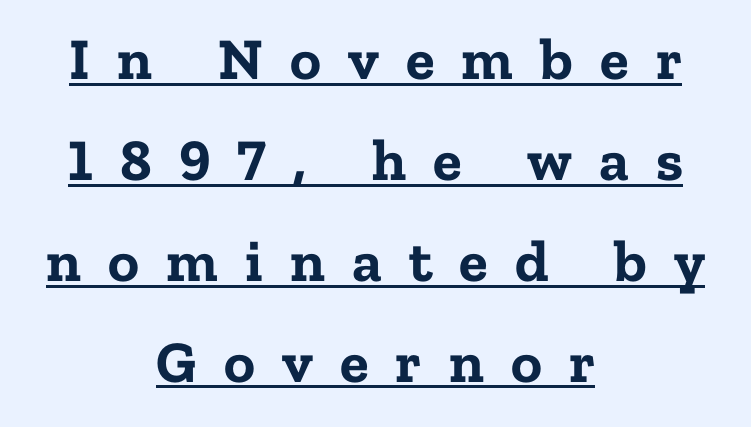
The image shows 59 px bold serif type, upright; set centered, line spacing 1.71x, unusually wide letter spacing (+0.46 em), underlined; low stroke contrast and a medium x-height.
